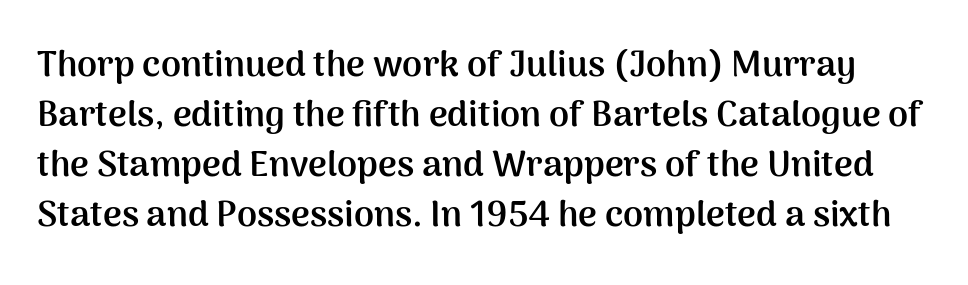
{"serif": "no", "italic": "no", "bold": "yes", "weight": "semibold", "width": "normal", "stroke_contrast": "medium", "x_height": "medium", "monospaced": "no", "underline": "no", "line_spacing": "normal", "line_spacing_ratio": 1.39, "letter_spacing": "normal", "letter_spacing_em": 0.0, "glyph_px": 36}
